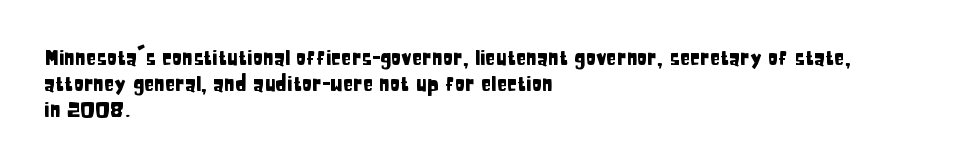
{"italic": "no", "underline": "no", "align": "left", "line_spacing_ratio": 1.23, "letter_spacing": "normal", "letter_spacing_em": 0.0, "glyph_px": 21}
